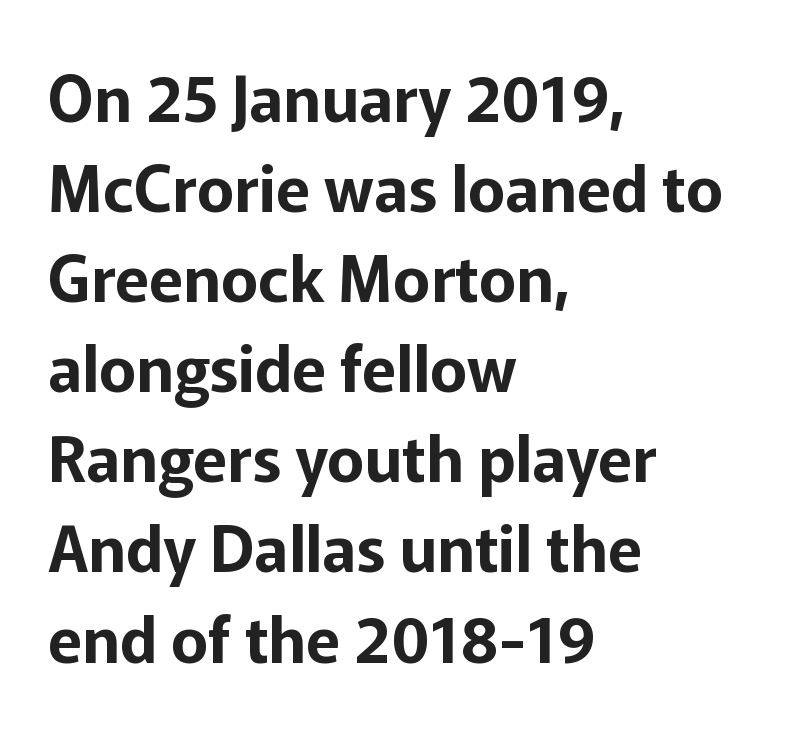
Q: Is the text italic (slanted)? A: No, it is upright.
Q: Is the typeface a serif or a sans-serif typeface? A: Sans-serif.
Q: Is the text underlined? A: No.
Q: How is the paragraph aligned? A: Left-aligned.
Q: Is the spacing between letters normal or unusually wide? A: Normal.
Q: Is the spacing between lines tight, normal or loose? A: Normal.
Q: Width (condensed, normal, or wide)? A: Normal.
Q: Stroke contrast? A: Low.
Q: x-height? A: Medium.
Q: Monospaced? A: No.
